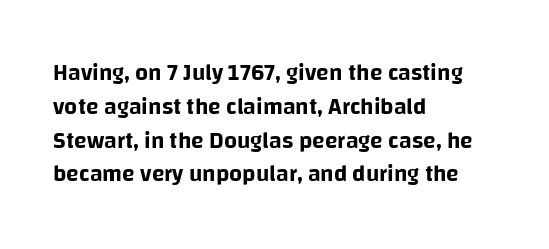
{"italic": "no", "underline": "no", "align": "left", "line_spacing": "normal", "line_spacing_ratio": 1.47, "letter_spacing": "normal", "letter_spacing_em": 0.0, "glyph_px": 23}
